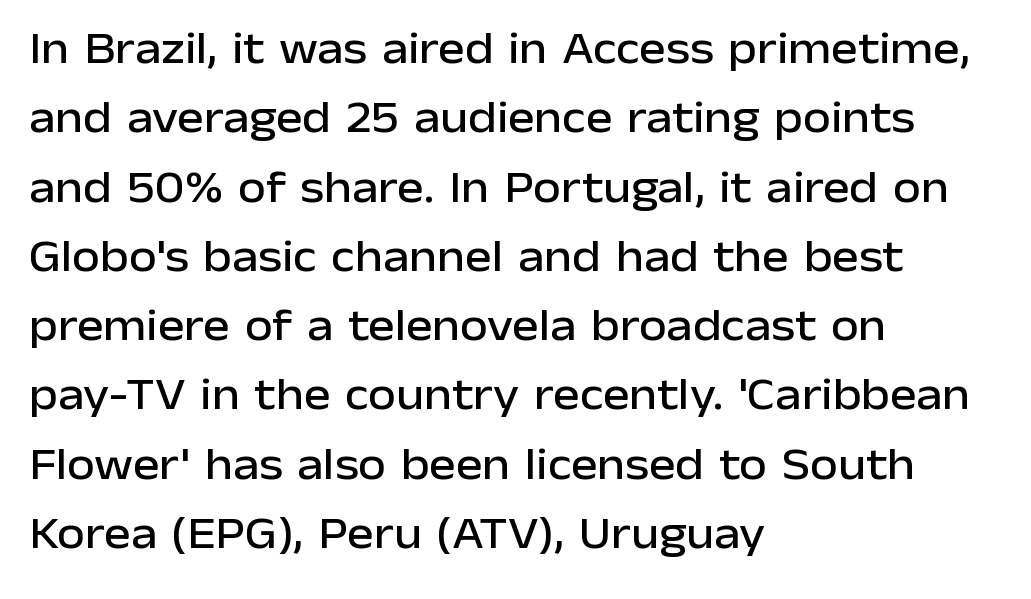
Q: Is the text italic (slanted)? A: No, it is upright.
Q: Is the typeface a serif or a sans-serif typeface? A: Sans-serif.
Q: Is the text underlined? A: No.
Q: How is the paragraph aligned? A: Left-aligned.
Q: Is the spacing between letters normal or unusually wide? A: Normal.
Q: Is the spacing between lines tight, normal or loose? A: Normal.
Q: Width (condensed, normal, or wide)? A: Normal.
Q: Stroke contrast? A: Low.
Q: x-height? A: Medium.
Q: Monospaced? A: No.
